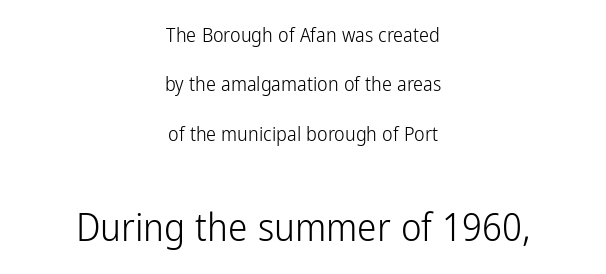
Q: Is the text bold? A: No.
Q: Is the text italic (slanted)? A: No, it is upright.
Q: Is the typeface a serif or a sans-serif typeface? A: Sans-serif.
Q: Is the text underlined? A: No.
Q: How is the paragraph aligned? A: Centered.
Q: Is the spacing between letters normal or unusually wide? A: Normal.
Q: Is the spacing between lines tight, normal or loose? A: Loose.
Q: Which block of text is set in a larger size, the first (top) or the second (bottom)? A: The second (bottom) one.
Q: Width (condensed, normal, or wide)? A: Condensed.
Q: Stroke contrast? A: Low.
Q: x-height? A: Medium.
Q: Monospaced? A: No.
